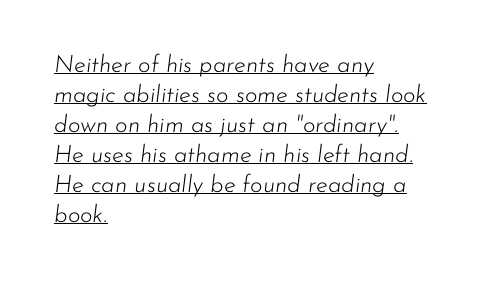
{"italic": "yes", "lean": "right", "slant_degrees": 7, "bold": "no", "underline": "yes", "align": "left", "line_spacing": "normal", "line_spacing_ratio": 1.25, "letter_spacing": "normal", "letter_spacing_em": 0.0, "glyph_px": 24}
